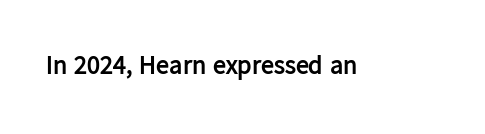
Only glyphs here, with clear space below each row. Rendered with straight, roman letterforms. The glyphs have the mass of a bold cut. Observe the ordinary spacing: letters are neighbours, not strangers.
